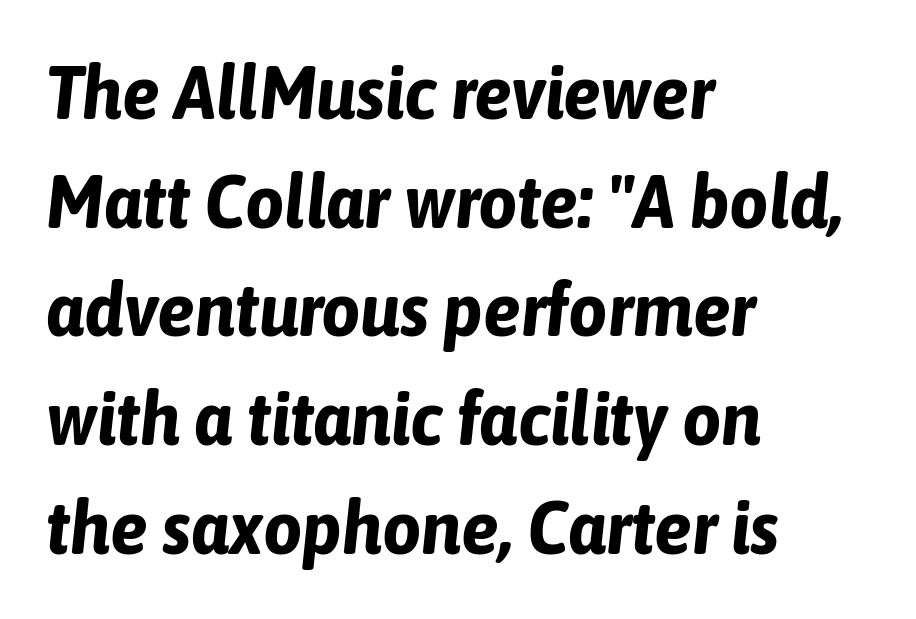
{"italic": "yes", "lean": "right", "slant_degrees": 6, "bold": "yes", "weight": "bold", "width": "condensed", "stroke_contrast": "low", "x_height": "medium", "monospaced": "no", "underline": "no", "align": "left", "line_spacing": "normal", "line_spacing_ratio": 1.43, "letter_spacing": "normal", "letter_spacing_em": 0.0, "glyph_px": 76}
